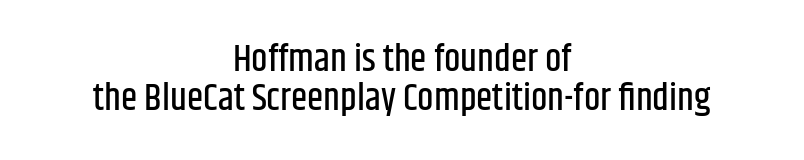
Q: Is the text italic (slanted)? A: No, it is upright.
Q: Is the typeface a serif or a sans-serif typeface? A: Sans-serif.
Q: Is the text underlined? A: No.
Q: How is the paragraph aligned? A: Centered.
Q: Is the spacing between letters normal or unusually wide? A: Normal.
Q: Is the spacing between lines tight, normal or loose? A: Tight.
Q: Width (condensed, normal, or wide)? A: Condensed.
Q: Stroke contrast? A: Low.
Q: x-height? A: Large.
Q: Monospaced? A: No.
